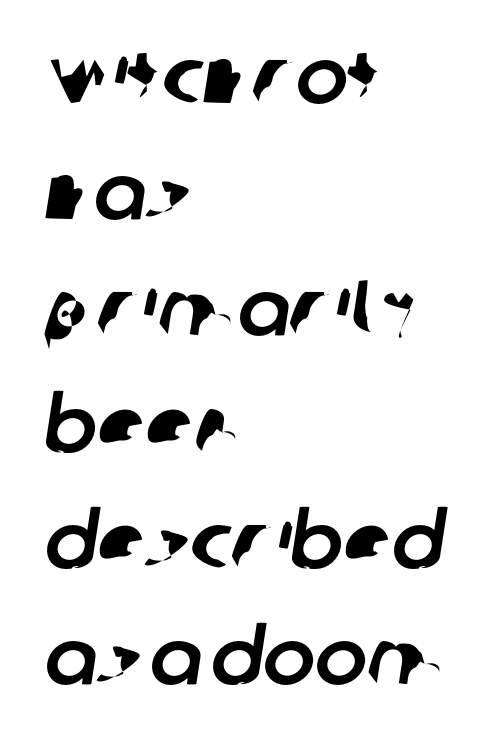
Proportional: the letters do not fall into vertical columns. Check where the strokes stop: nothing finishes them off — pure sans. The vertical gap from one line to the next is medium. Is the block centered? No — it sits flush against the left margin. What stands out about the letter spacing? Nothing — it is the standard amount. Anything drawn beneath the words? Only blank space.
